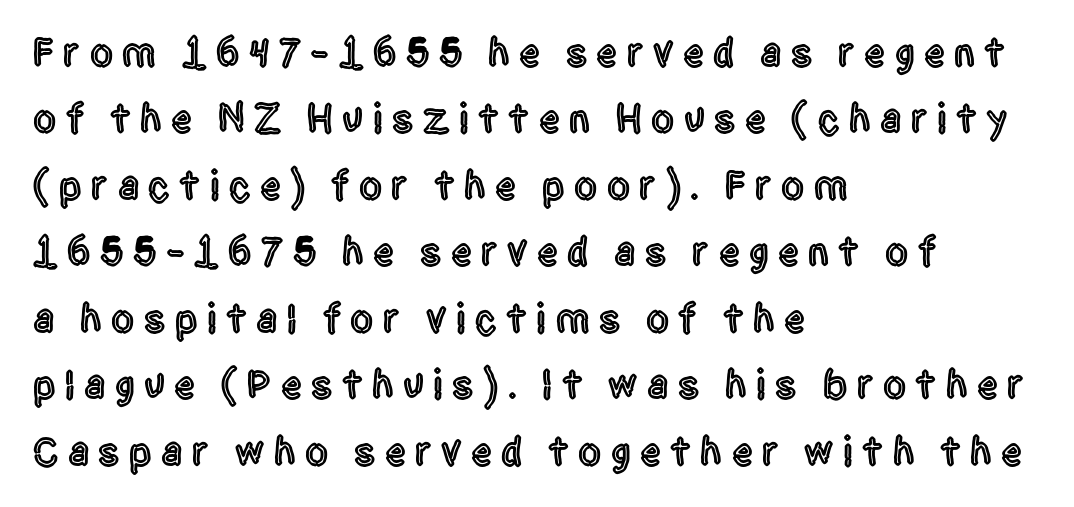
Tracking value appears strongly positive — letters spread wide. Looks like regular typesetting: each glyph gets only the width it needs. Line beginnings align vertically; line endings do not. Type style note: lacks serifs.
